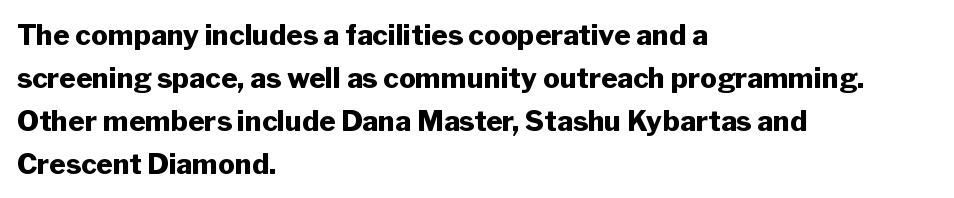
{"serif": "no", "italic": "no", "bold": "yes", "weight": "heavy", "width": "normal", "stroke_contrast": "low", "x_height": "medium", "monospaced": "no", "underline": "no", "align": "left", "line_spacing": "normal", "line_spacing_ratio": 1.53, "letter_spacing": "normal", "letter_spacing_em": 0.0, "glyph_px": 28}
